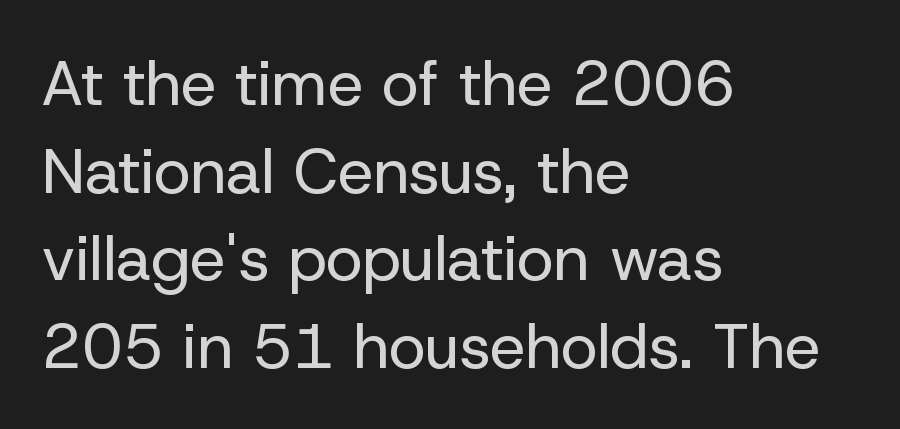
Does the leading feel generous? No, just average. Descenders hang freely into open space. The typography opts for an upright posture over an oblique one. One-word summary of the alignment: left. Character widths vary here, with narrow letters taking less room than wide ones. Words appear dense and cohesive because spacing is normal.
